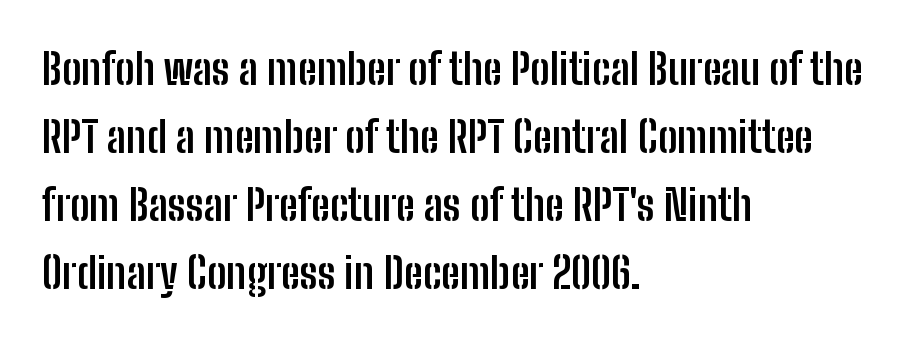
{"serif": "no", "italic": "no", "bold": "yes", "weight": "semibold", "width": "condensed", "stroke_contrast": "low", "x_height": "medium", "monospaced": "no", "underline": "no", "align": "left", "line_spacing": "normal", "line_spacing_ratio": 1.58, "letter_spacing": "normal", "letter_spacing_em": 0.0, "glyph_px": 43}
